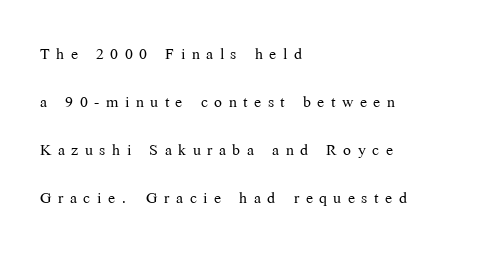
{"italic": "no", "bold": "no", "underline": "no", "align": "left", "line_spacing": "loose", "line_spacing_ratio": 2.28, "letter_spacing": "wide", "letter_spacing_em": 0.31, "glyph_px": 21}
